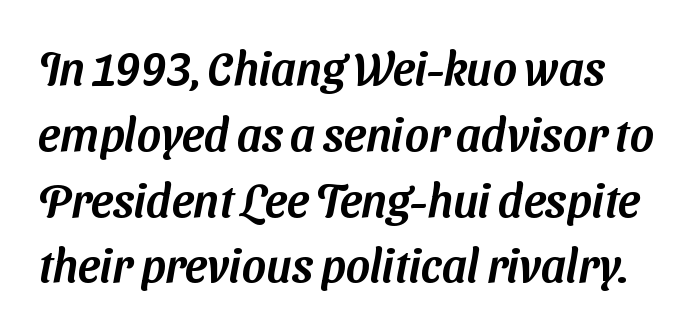
{"serif": "no", "width": "normal", "stroke_contrast": "medium", "x_height": "medium", "monospaced": "no", "underline": "no", "line_spacing": "normal", "line_spacing_ratio": 1.43, "letter_spacing": "normal", "letter_spacing_em": 0.0, "glyph_px": 46}
